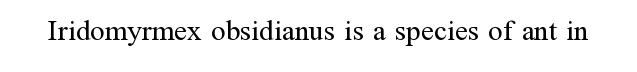
{"serif": "yes", "italic": "no", "bold": "no", "weight": "regular", "width": "normal", "stroke_contrast": "medium", "x_height": "medium", "monospaced": "no", "underline": "no", "letter_spacing": "normal", "letter_spacing_em": 0.0, "glyph_px": 29}
